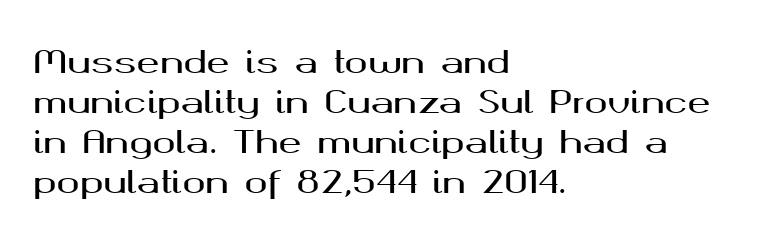
{"serif": "no", "italic": "no", "width": "wide", "stroke_contrast": "medium", "x_height": "medium", "monospaced": "no", "underline": "no", "align": "left", "line_spacing": "normal", "line_spacing_ratio": 1.29, "letter_spacing": "normal", "letter_spacing_em": 0.0, "glyph_px": 31}
